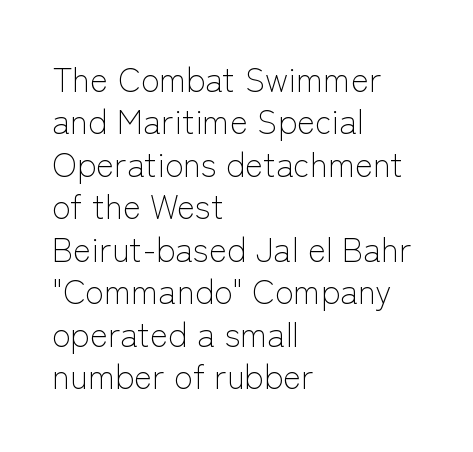
Type style note: lacks serifs. Posture: vertical. The face used here is proportionally spaced, like ordinary book or web type. The leading is moderate, giving the passage an even texture.
